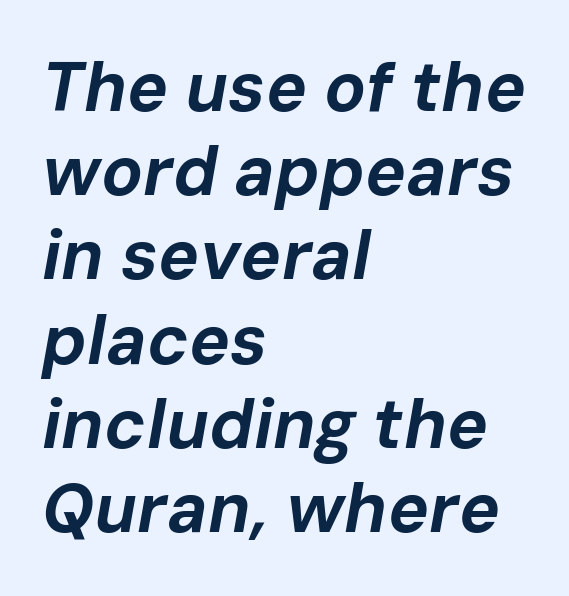
Q: Is the text bold? A: Yes.
Q: Is the text italic (slanted)? A: Yes, it leans right by about 10 degrees.
Q: Is the text underlined? A: No.
Q: How is the paragraph aligned? A: Left-aligned.
Q: Is the spacing between letters normal or unusually wide? A: Normal.
Q: Width (condensed, normal, or wide)? A: Normal.
Q: Stroke contrast? A: Low.
Q: x-height? A: Medium.
Q: Monospaced? A: No.
